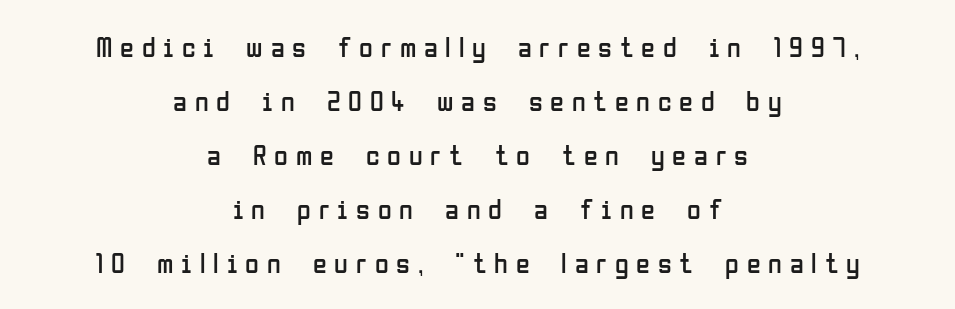
{"serif": "no", "italic": "no", "bold": "no", "weight": "regular", "width": "condensed", "stroke_contrast": "low", "x_height": "medium", "monospaced": "no", "underline": "no", "align": "center", "line_spacing": "loose", "line_spacing_ratio": 1.93, "letter_spacing": "wide", "letter_spacing_em": 0.28, "glyph_px": 28}
